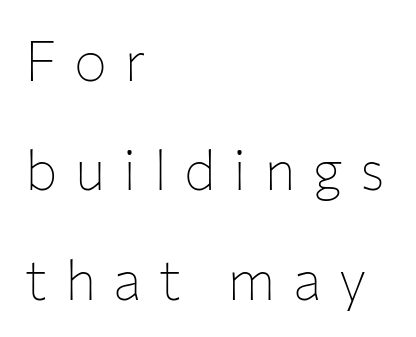
Q: Is the text bold? A: No.
Q: Is the text italic (slanted)? A: No, it is upright.
Q: Is the typeface a serif or a sans-serif typeface? A: Sans-serif.
Q: Is the text underlined? A: No.
Q: How is the paragraph aligned? A: Left-aligned.
Q: Is the spacing between letters normal or unusually wide? A: Unusually wide.
Q: Is the spacing between lines tight, normal or loose? A: Loose.
Q: Width (condensed, normal, or wide)? A: Normal.
Q: Stroke contrast? A: Low.
Q: x-height? A: Medium.
Q: Monospaced? A: No.
